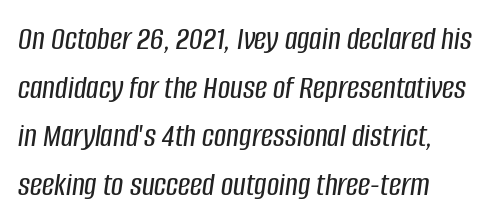
The image shows 34 px condensed type, italic (leaning right); set left-aligned, normal line spacing (1.43x), normal letter spacing, not underlined; low stroke contrast and a large x-height.
